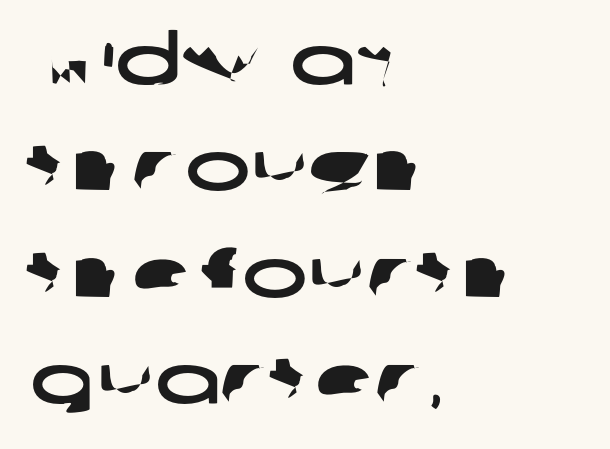
Tracking value appears to be zero — textbook default spacing. Each letter keeps its own natural width here, so spacing adapts to shape. The space beneath each line is pristine and unruled. The leading is moderate, giving the passage an even texture. Alignment: flush left.
